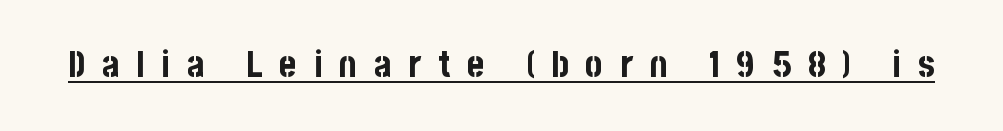
{"serif": "no", "italic": "no", "bold": "yes", "weight": "bold", "width": "condensed", "stroke_contrast": "low", "x_height": "large", "monospaced": "no", "underline": "yes", "letter_spacing": "wide", "letter_spacing_em": 0.45, "glyph_px": 37}
